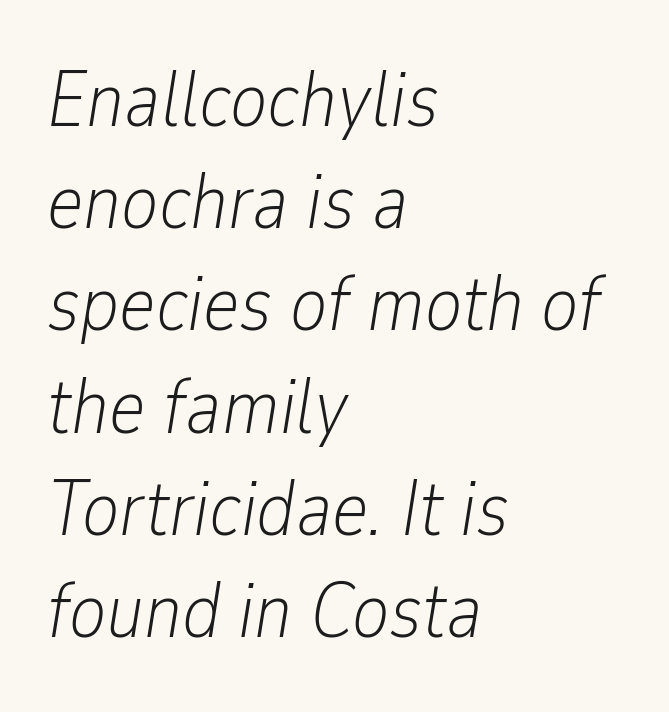
{"italic": "yes", "lean": "right", "slant_degrees": 9, "bold": "no", "weight": "light", "width": "condensed", "stroke_contrast": "low", "x_height": "medium", "monospaced": "no", "underline": "no", "align": "left", "line_spacing": "normal", "line_spacing_ratio": 1.31, "letter_spacing": "normal", "letter_spacing_em": 0.0, "glyph_px": 78}
